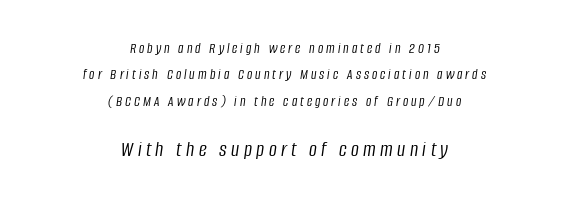
Q: Is the text bold? A: No.
Q: Is the text italic (slanted)? A: Yes, it leans right by about 8 degrees.
Q: Is the text underlined? A: No.
Q: How is the paragraph aligned? A: Centered.
Q: Is the spacing between letters normal or unusually wide? A: Unusually wide.
Q: Which block of text is set in a larger size, the first (top) or the second (bottom)? A: The second (bottom) one.
